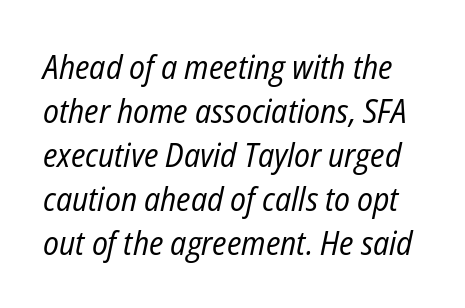
The image shows 33 px regular-weight, condensed type, italic (leaning right); set normal line spacing (1.33x), normal letter spacing, not underlined; low stroke contrast and a medium x-height.
